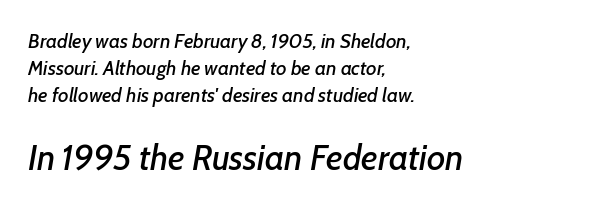
Descenders hang freely into open space. The type is set solid horizontally, with unmodified tracking. Two sizes are in play, and the larger belongs to the second block. Here the designer chose a conventional face with non-uniform glyph widths.
